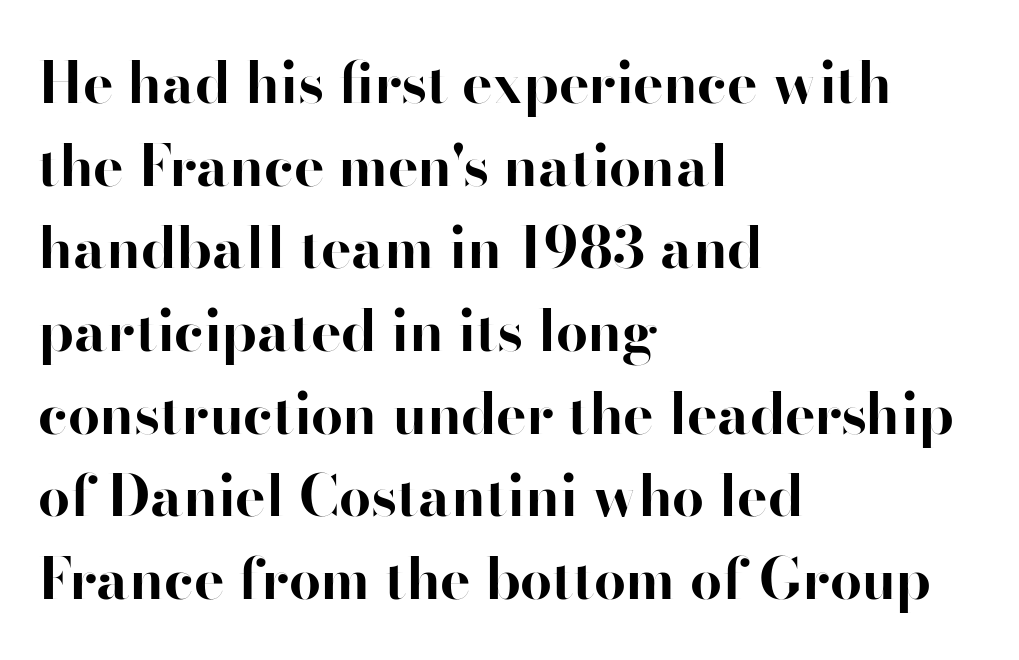
{"serif": "no", "italic": "no", "bold": "yes", "weight": "bold", "width": "normal", "stroke_contrast": "high", "x_height": "small", "monospaced": "no", "underline": "no", "align": "left", "line_spacing": "normal", "line_spacing_ratio": 1.45, "letter_spacing": "normal", "letter_spacing_em": 0.0, "glyph_px": 57}
